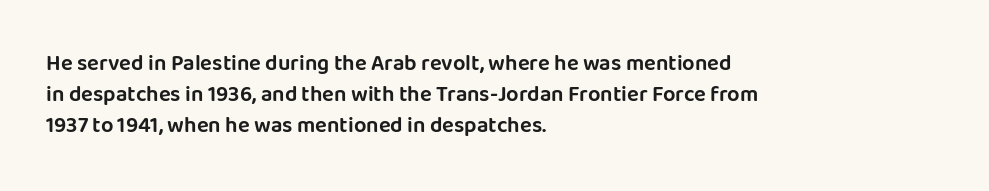
{"italic": "no", "underline": "no", "align": "left", "line_spacing": "normal", "line_spacing_ratio": 1.41, "letter_spacing": "normal", "letter_spacing_em": 0.0, "glyph_px": 22}
